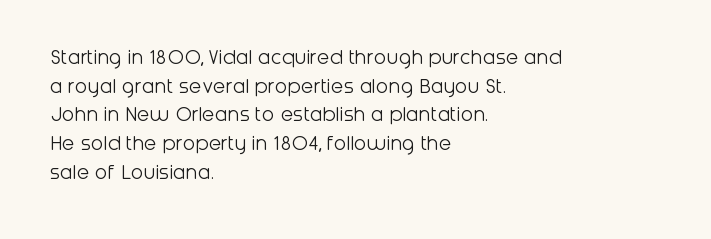
Q: Is the text bold? A: No.
Q: Is the text italic (slanted)? A: No, it is upright.
Q: Is the text underlined? A: No.
Q: How is the paragraph aligned? A: Left-aligned.
Q: Is the spacing between letters normal or unusually wide? A: Normal.
Q: Is the spacing between lines tight, normal or loose? A: Normal.
